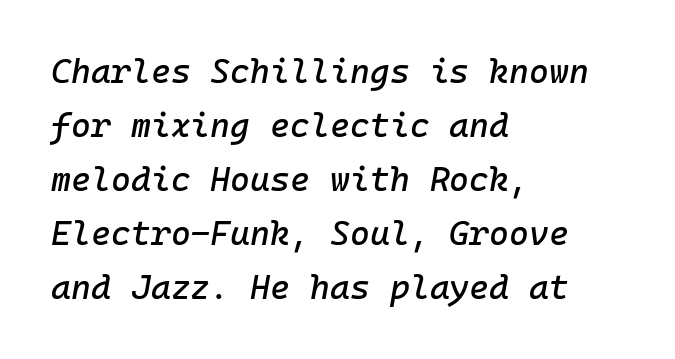
Q: Is the text italic (slanted)? A: Yes, it leans right by about 10 degrees.
Q: Is the text underlined? A: No.
Q: How is the paragraph aligned? A: Left-aligned.
Q: Is the spacing between letters normal or unusually wide? A: Normal.
Q: Is the spacing between lines tight, normal or loose? A: Normal.
Q: Width (condensed, normal, or wide)? A: Normal.
Q: Stroke contrast? A: Low.
Q: x-height? A: Medium.
Q: Monospaced? A: Yes.
